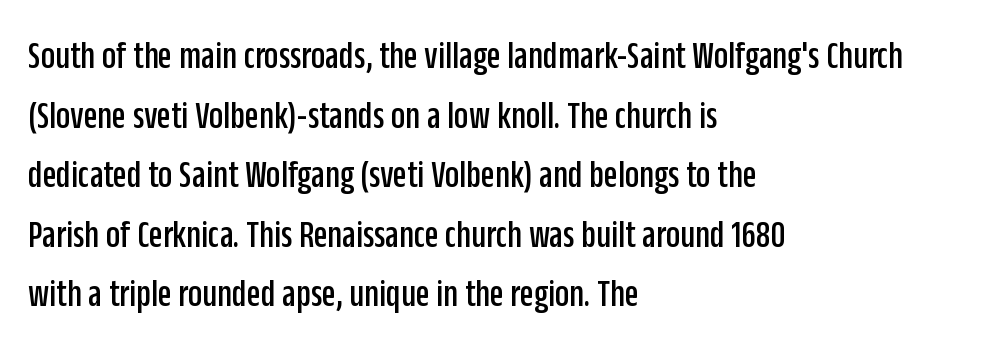
{"serif": "no", "italic": "no", "width": "condensed", "stroke_contrast": "low", "x_height": "large", "monospaced": "no", "underline": "no", "align": "left", "line_spacing": "normal", "line_spacing_ratio": 1.49, "letter_spacing": "normal", "letter_spacing_em": 0.0, "glyph_px": 40}
